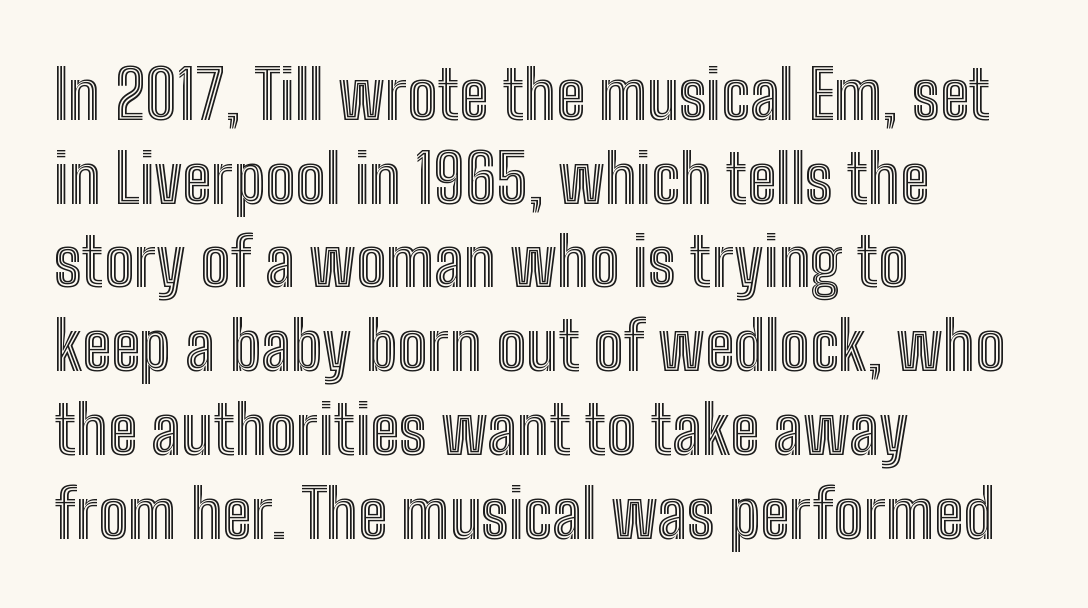
Q: Is the text italic (slanted)? A: No, it is upright.
Q: Is the text underlined? A: No.
Q: How is the paragraph aligned? A: Left-aligned.
Q: Is the spacing between letters normal or unusually wide? A: Normal.
Q: Is the spacing between lines tight, normal or loose? A: Normal.
Q: Width (condensed, normal, or wide)? A: Condensed.
Q: x-height? A: Medium.
Q: Monospaced? A: No.
